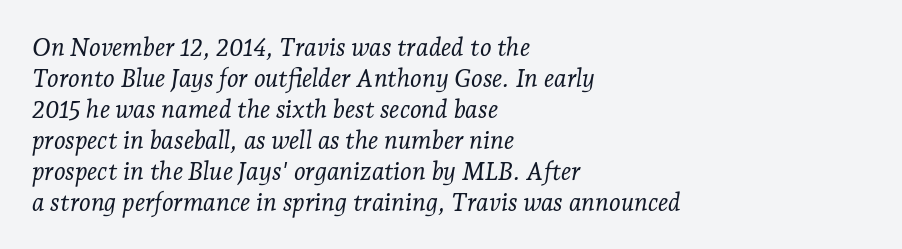
The image shows 25 px text type, italic (leaning right); set left-aligned, line spacing 1.24x, normal letter spacing, not underlined.
